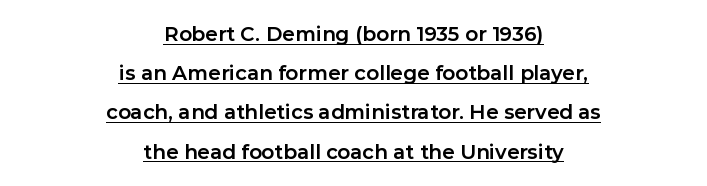
The passage shown is underscored from start to finish. Ascenders rise straight up at ninety degrees. The block of text is sparse from top to bottom, with ample space between rows. You'd pick this weight for a headline — it's a proper bold. Between one letter and the next there's only the usual sliver of space.
